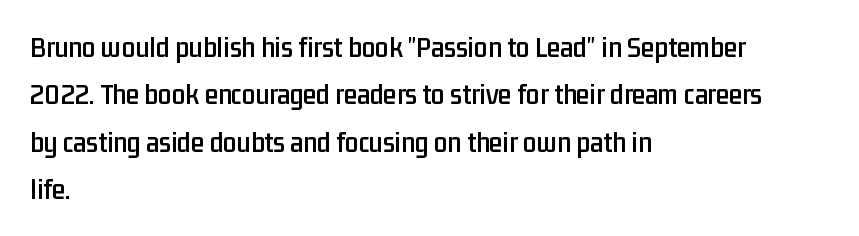
Ordinary non-slanted type is in use. The strip under each line holds only bare page. Think of a printed novel: that variable character pitch is what you see here. Typeset ragged right — the left edge is the straight one. Regarding leading, the lines here are spaced in the standard way. Type style note: lacks serifs.
